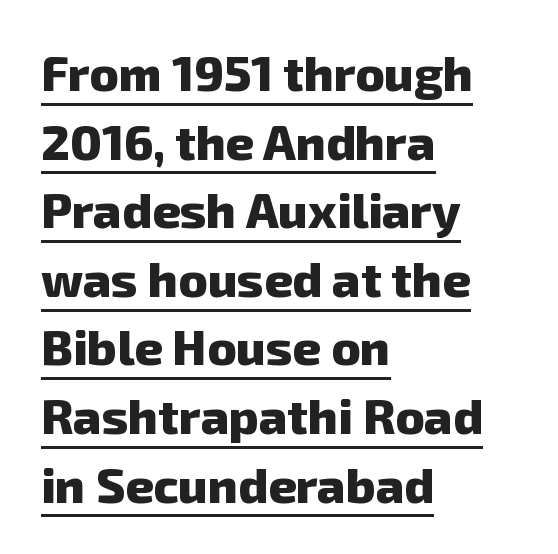
Q: Is the text bold? A: Yes.
Q: Is the typeface a serif or a sans-serif typeface? A: Sans-serif.
Q: Is the text underlined? A: Yes.
Q: How is the paragraph aligned? A: Left-aligned.
Q: Is the spacing between letters normal or unusually wide? A: Normal.
Q: Is the spacing between lines tight, normal or loose? A: Normal.
Q: Width (condensed, normal, or wide)? A: Normal.
Q: Stroke contrast? A: Low.
Q: x-height? A: Medium.
Q: Monospaced? A: No.
